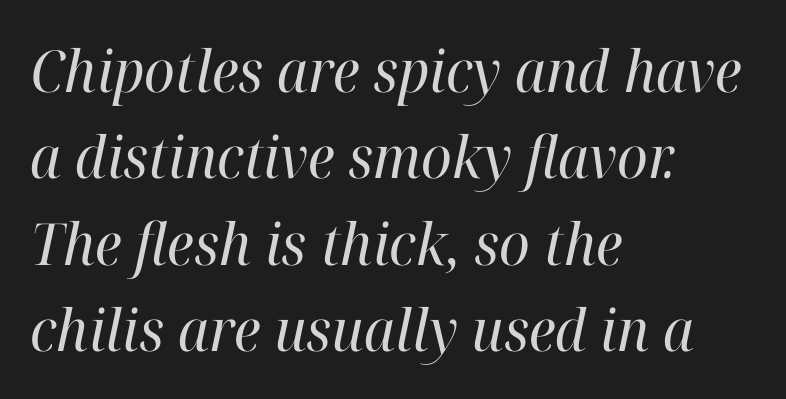
{"serif": "yes", "italic": "yes", "lean": "right", "slant_degrees": 12, "bold": "no", "weight": "regular", "width": "normal", "stroke_contrast": "high", "x_height": "medium", "monospaced": "no", "underline": "no", "align": "left", "line_spacing": "normal", "line_spacing_ratio": 1.49, "letter_spacing": "normal", "letter_spacing_em": 0.0, "glyph_px": 58}
